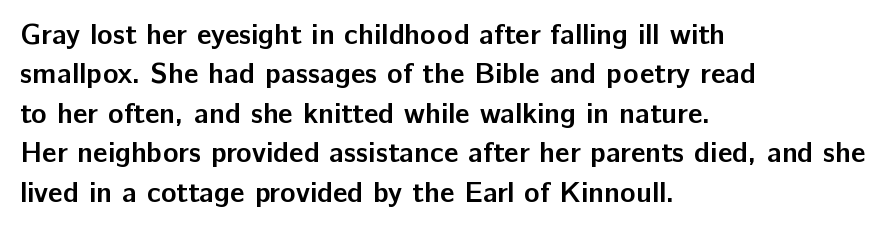
Q: Is the text bold? A: Yes.
Q: Is the text italic (slanted)? A: No, it is upright.
Q: Is the typeface a serif or a sans-serif typeface? A: Sans-serif.
Q: Is the text underlined? A: No.
Q: How is the paragraph aligned? A: Left-aligned.
Q: Is the spacing between letters normal or unusually wide? A: Normal.
Q: Is the spacing between lines tight, normal or loose? A: Normal.
Q: Width (condensed, normal, or wide)? A: Normal.
Q: Stroke contrast? A: Low.
Q: x-height? A: Medium.
Q: Monospaced? A: No.
